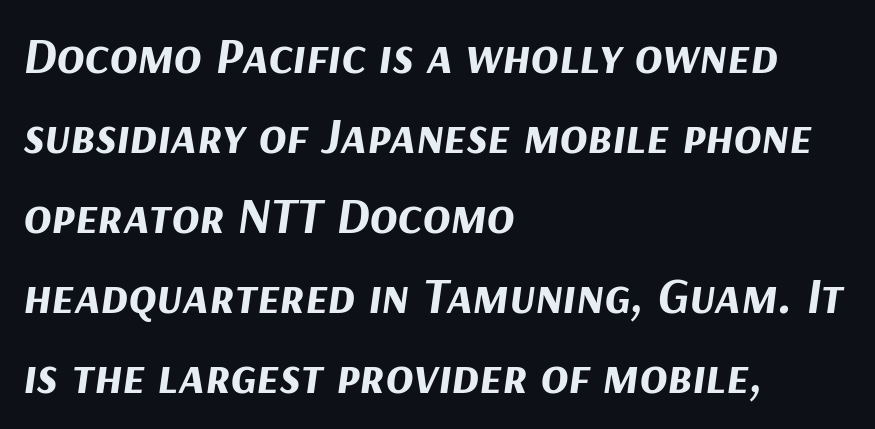
The image shows 51 px bold type, italic (leaning right); set left-aligned, normal line spacing (1.57x), normal letter spacing, not underlined; medium stroke contrast and a medium x-height.
